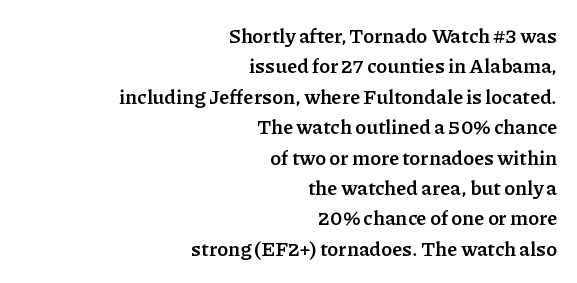
{"italic": "no", "bold": "yes", "underline": "no", "align": "right", "line_spacing": "normal", "line_spacing_ratio": 1.52, "letter_spacing": "normal", "letter_spacing_em": 0.0, "glyph_px": 20}
